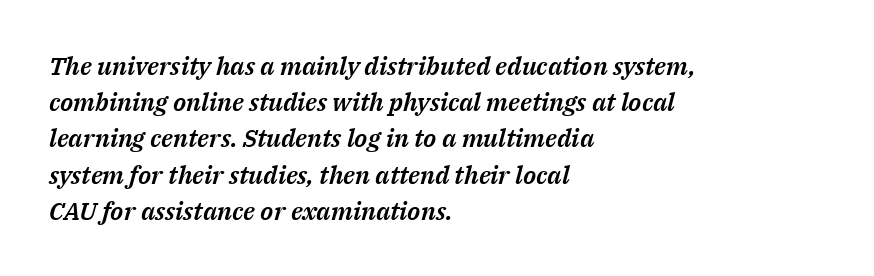
The image shows 25 px text type, italic (leaning right); set left-aligned, normal line spacing (1.45x), normal letter spacing, not underlined.
